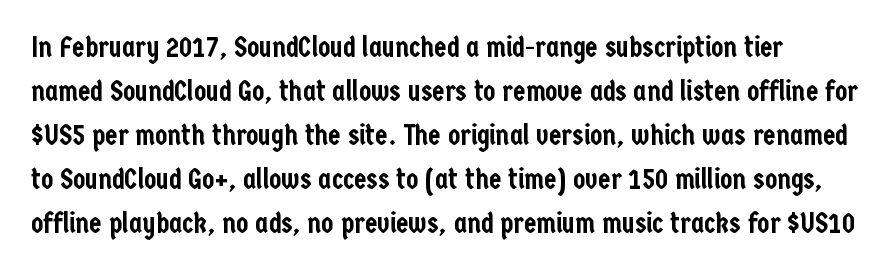
Think of a printed novel: that variable character pitch is what you see here. The foot of each line stays bare and open. The lines sit at an ordinary, default distance from one another. Typographically, this falls in the sans-serif category. The typography opts for an upright posture over an oblique one.
